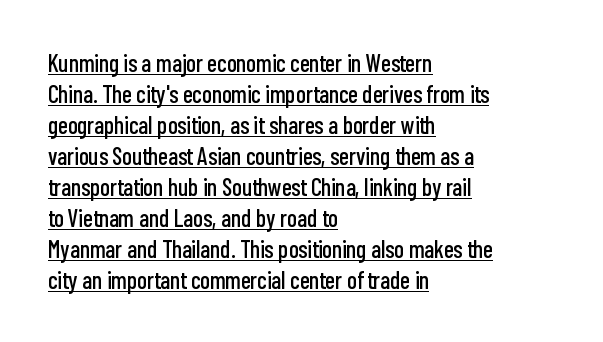
You could call the tracking neutral — neither tight nor loose. Interline gaps are of average width in this sample. Posture: vertical. If you drew a ruler down the left edge, every line would touch it. Every word sits above its own underline.
